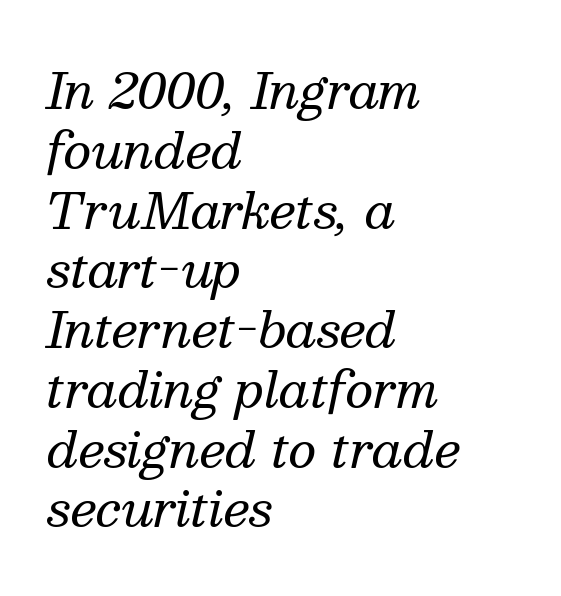
The image shows 49 px regular-weight serif type, italic (leaning right); set left-aligned, line spacing 1.22x, normal letter spacing, not underlined; medium stroke contrast and a medium x-height.
